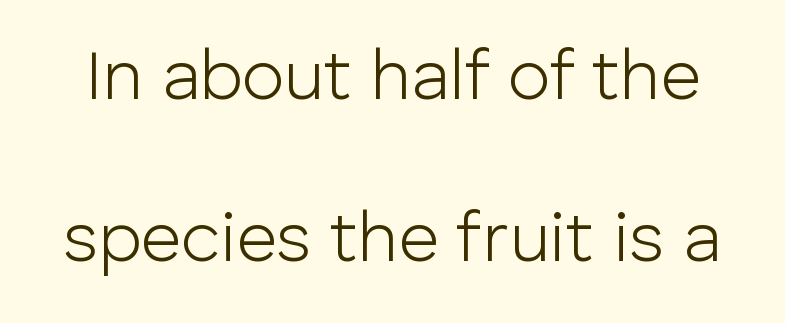
Q: Is the text bold? A: No.
Q: Is the text italic (slanted)? A: No, it is upright.
Q: Is the typeface a serif or a sans-serif typeface? A: Sans-serif.
Q: Is the text underlined? A: No.
Q: Is the spacing between letters normal or unusually wide? A: Normal.
Q: Is the spacing between lines tight, normal or loose? A: Loose.
Q: Width (condensed, normal, or wide)? A: Normal.
Q: Stroke contrast? A: Low.
Q: x-height? A: Medium.
Q: Monospaced? A: No.
